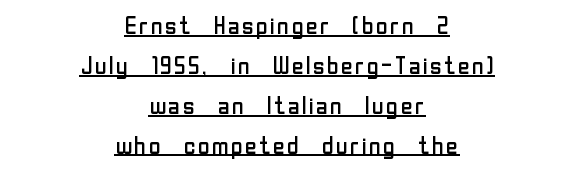
A quiet, ordinary-to-light weight characterises the typeface. The rows are spaced the way most documents space them. Short and long lines alike share a common midpoint. Ascenders rise straight up at ninety degrees. A typographer would call this underscored text. Words appear dense and cohesive because spacing is normal.
